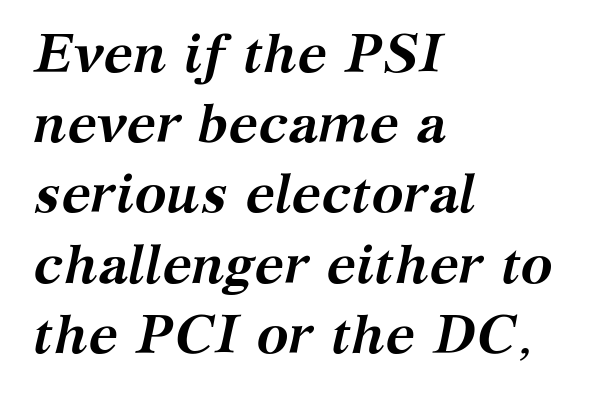
Q: Is the text bold? A: Yes.
Q: Is the text italic (slanted)? A: Yes, it leans right by about 12 degrees.
Q: Is the typeface a serif or a sans-serif typeface? A: Serif.
Q: Is the text underlined? A: No.
Q: How is the paragraph aligned? A: Left-aligned.
Q: Is the spacing between letters normal or unusually wide? A: Normal.
Q: Is the spacing between lines tight, normal or loose? A: Normal.
Q: Width (condensed, normal, or wide)? A: Normal.
Q: Stroke contrast? A: Medium.
Q: x-height? A: Medium.
Q: Monospaced? A: No.
